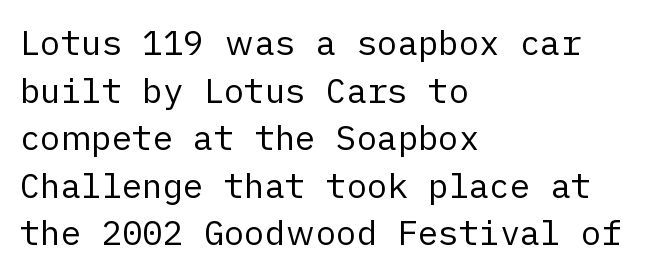
The gaps between neighbouring characters are ordinary and unremarkable. This is the regular roman posture of the typeface. The rendering shows plain stroke endings on the letterforms — a sans-serif design. The lines sit at an ordinary, default distance from one another. Underline: absent. Typeset ragged right — the left edge is the straight one.
